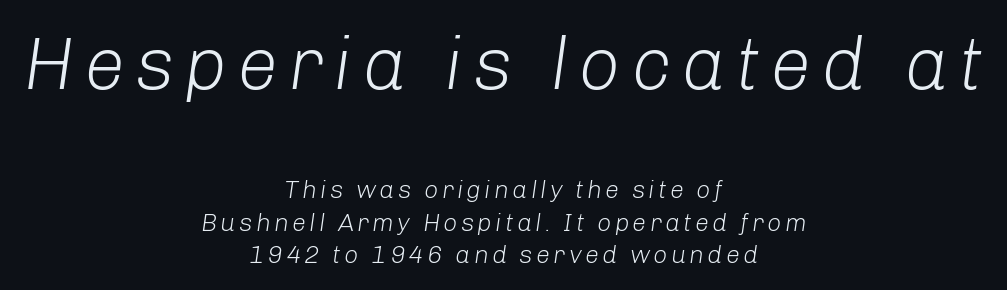
The specimen omits any rule beneath the text block's lines. Each stroke keeps to a modest, everyday thickness or less. Here the designer chose a conventional face with non-uniform glyph widths. A student would notice the top passage is typeset larger than what follows. Vertically, the passage feels balanced, rows spaced as you'd expect.
